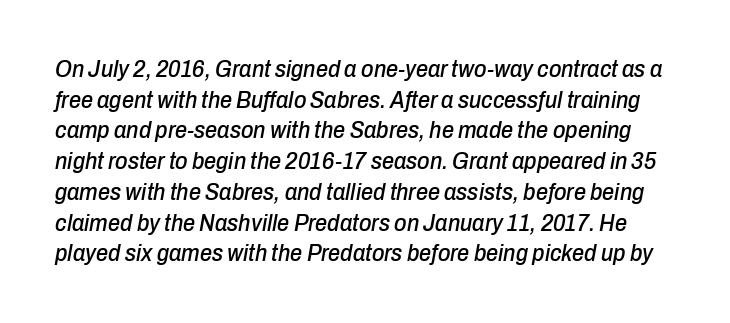
Q: Is the text italic (slanted)? A: Yes, it leans right by about 10 degrees.
Q: Is the text underlined? A: No.
Q: Is the spacing between letters normal or unusually wide? A: Normal.
Q: Is the spacing between lines tight, normal or loose? A: Normal.
